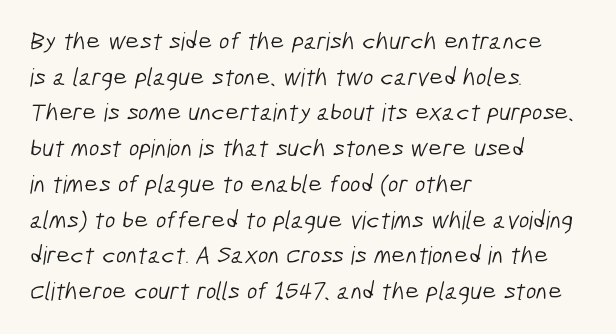
Q: Is the text bold? A: No.
Q: Is the text underlined? A: No.
Q: How is the paragraph aligned? A: Left-aligned.
Q: Is the spacing between letters normal or unusually wide? A: Normal.
Q: Is the spacing between lines tight, normal or loose? A: Normal.
